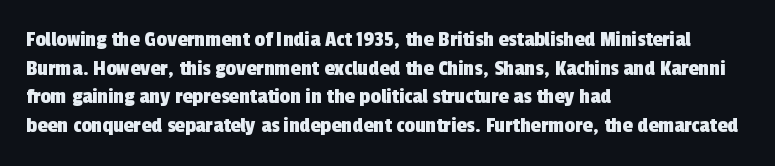
Teacher's note: observe the even left margin — that is flush-left alignment. Students, observe: this is what conventionally led text looks like. A clean baseline with only descenders dipping below it. Each word holds together tightly as a unit, with standard inter-letter gaps.
